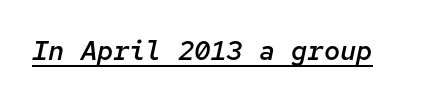
The image shows 27 px text type, italic (leaning right); set normal letter spacing, underlined.
